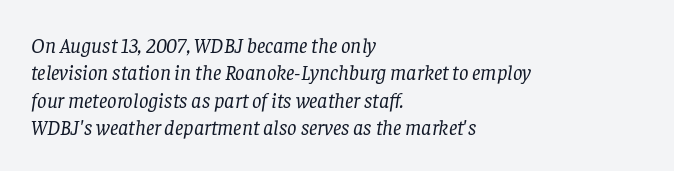
{"italic": "yes", "lean": "right", "slant_degrees": 8, "bold": "no", "underline": "no", "align": "left", "line_spacing": "normal", "line_spacing_ratio": 1.3, "letter_spacing": "normal", "letter_spacing_em": 0.0, "glyph_px": 21}
